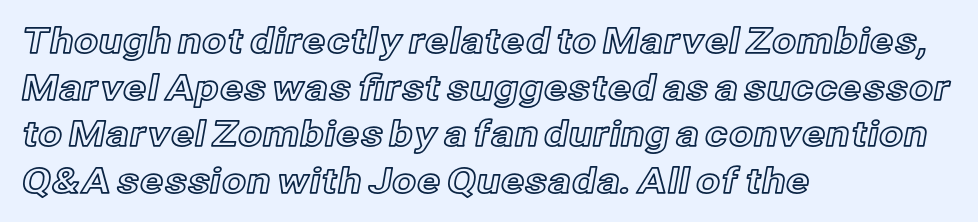
Students, observe: this is what conventionally led text looks like. Character widths vary here, with narrow letters taking less room than wide ones. Plain, unruled lines of type. There is no visible air inserted between adjacent glyphs. Leftover space on each line is placed entirely after the last word.
